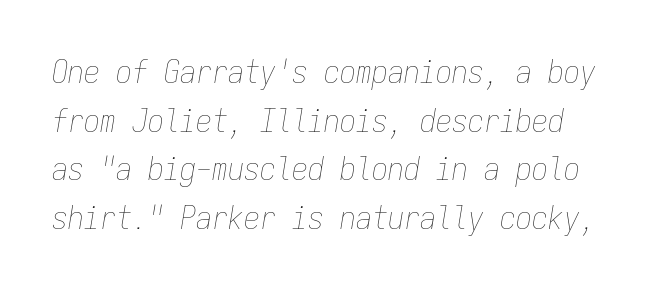
Q: Is the text bold? A: No.
Q: Is the text italic (slanted)? A: Yes, it leans right by about 9 degrees.
Q: Is the text underlined? A: No.
Q: Is the spacing between letters normal or unusually wide? A: Normal.
Q: Is the spacing between lines tight, normal or loose? A: Normal.
Q: Width (condensed, normal, or wide)? A: Condensed.
Q: Stroke contrast? A: Low.
Q: x-height? A: Medium.
Q: Monospaced? A: Yes.
